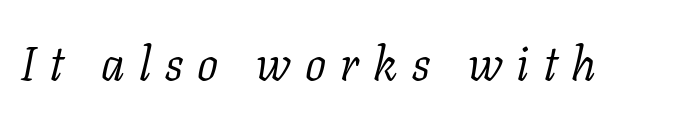
Q: Is the text bold? A: No.
Q: Is the text italic (slanted)? A: Yes, it leans right by about 11 degrees.
Q: Is the typeface a serif or a sans-serif typeface? A: Serif.
Q: Is the text underlined? A: No.
Q: Is the spacing between letters normal or unusually wide? A: Unusually wide.
Q: Width (condensed, normal, or wide)? A: Normal.
Q: Stroke contrast? A: Low.
Q: x-height? A: Medium.
Q: Monospaced? A: No.
